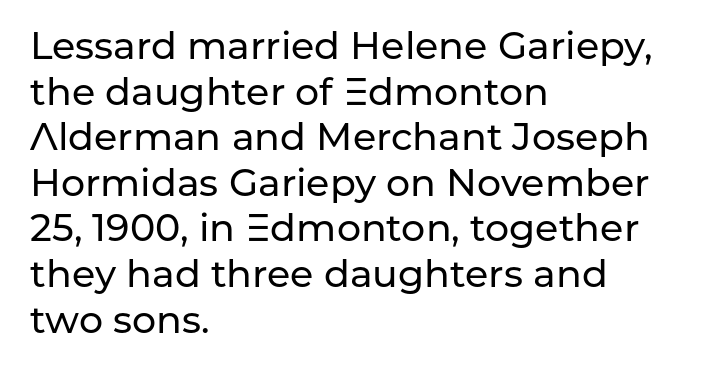
{"serif": "no", "italic": "no", "width": "normal", "stroke_contrast": "low", "x_height": "medium", "monospaced": "no", "underline": "no", "align": "left", "line_spacing_ratio": 1.2, "letter_spacing": "normal", "letter_spacing_em": 0.0, "glyph_px": 38}
